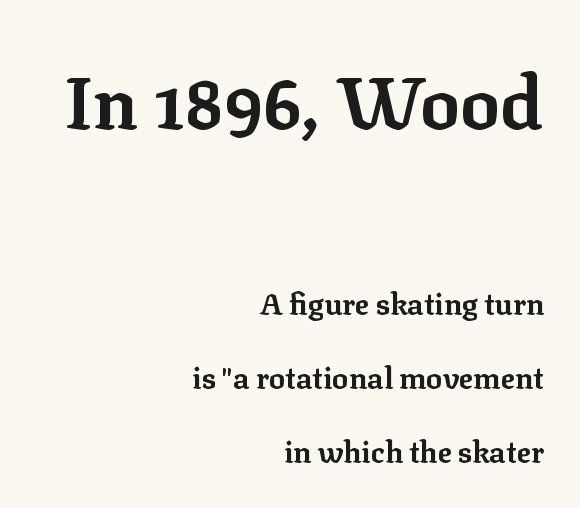
Q: Is the text bold? A: Yes.
Q: Is the text italic (slanted)? A: No, it is upright.
Q: Is the typeface a serif or a sans-serif typeface? A: Serif.
Q: Is the text underlined? A: No.
Q: How is the paragraph aligned? A: Right-aligned.
Q: Is the spacing between letters normal or unusually wide? A: Normal.
Q: Is the spacing between lines tight, normal or loose? A: Loose.
Q: Which block of text is set in a larger size, the first (top) or the second (bottom)? A: The first (top) one.
Q: Width (condensed, normal, or wide)? A: Normal.
Q: Stroke contrast? A: Low.
Q: x-height? A: Medium.
Q: Monospaced? A: No.
